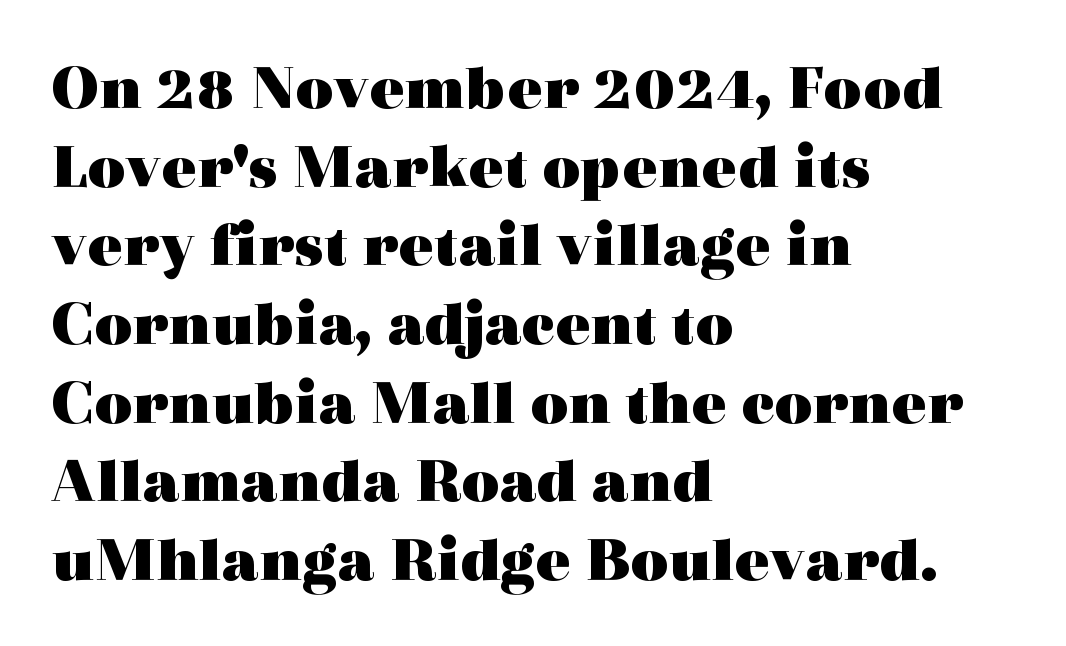
The image shows 65 px heavy, wide serif type, upright; set left-aligned, line spacing 1.21x, normal letter spacing, not underlined; a medium x-height.
